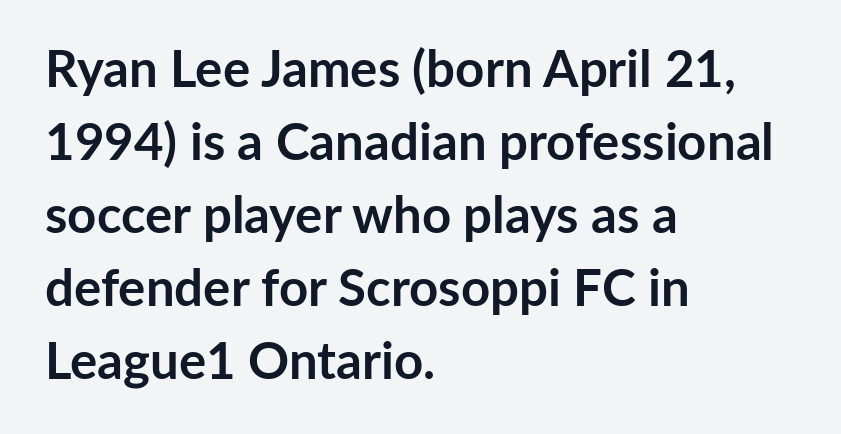
Proportional: the letters do not fall into vertical columns. Any mark beneath the type? The region is blank. A full-strength bold gives these letters their thick strokes. When letters stand straight like this, we call the style roman or upright. Visually the block forms a straight wall on the left and a jagged coastline on the right.
